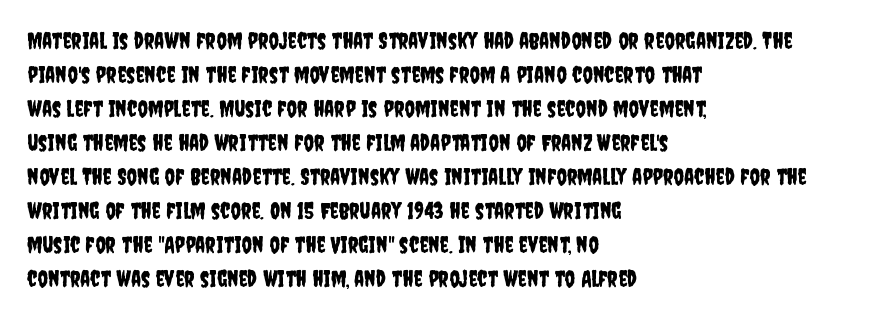
Q: Is the text italic (slanted)? A: No, it is upright.
Q: Is the text underlined? A: No.
Q: How is the paragraph aligned? A: Left-aligned.
Q: Is the spacing between letters normal or unusually wide? A: Normal.
Q: Is the spacing between lines tight, normal or loose? A: Normal.
